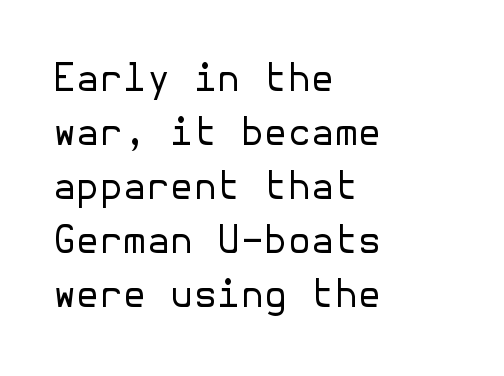
The image shows 38 px regular-weight sans-serif type, upright; set left-aligned, normal line spacing (1.42x), normal letter spacing, not underlined; low stroke contrast and a medium x-height.
